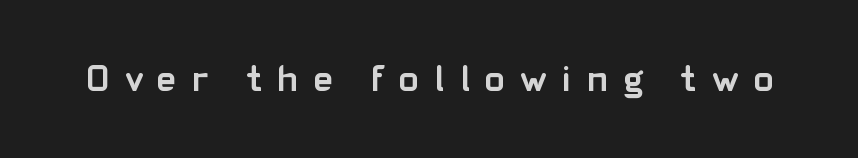
Q: Is the text bold? A: Yes.
Q: Is the text italic (slanted)? A: No, it is upright.
Q: Is the typeface a serif or a sans-serif typeface? A: Sans-serif.
Q: Is the text underlined? A: No.
Q: Is the spacing between letters normal or unusually wide? A: Unusually wide.
Q: Width (condensed, normal, or wide)? A: Normal.
Q: Stroke contrast? A: Low.
Q: x-height? A: Medium.
Q: Monospaced? A: No.
